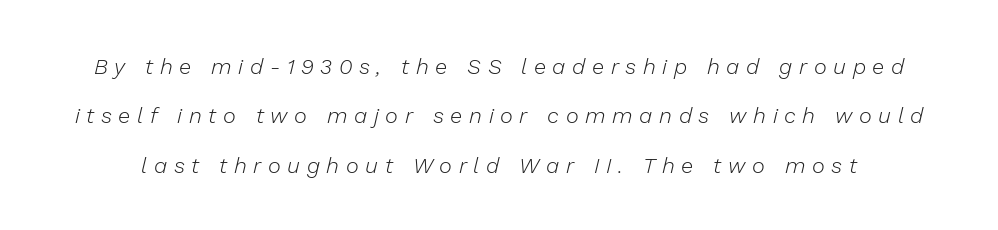
Q: Is the text bold? A: No.
Q: Is the text italic (slanted)? A: Yes, it leans right by about 13 degrees.
Q: Is the text underlined? A: No.
Q: Is the spacing between letters normal or unusually wide? A: Unusually wide.
Q: Is the spacing between lines tight, normal or loose? A: Loose.
